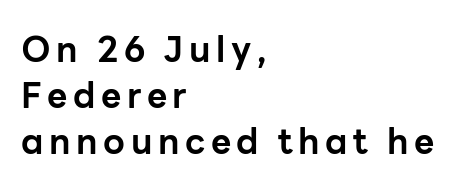
The image shows 35 px bold sans-serif type, upright; set left-aligned, normal line spacing (1.32x), not underlined; low stroke contrast and a medium x-height.
